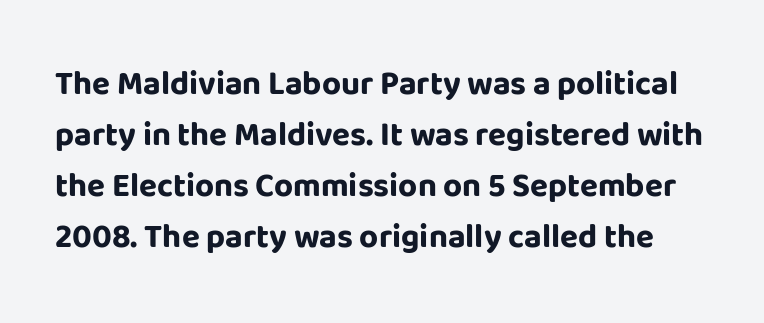
{"serif": "no", "italic": "no", "bold": "yes", "weight": "bold", "width": "normal", "stroke_contrast": "low", "x_height": "large", "monospaced": "no", "underline": "no", "line_spacing": "normal", "line_spacing_ratio": 1.55, "letter_spacing": "normal", "letter_spacing_em": 0.0, "glyph_px": 33}
